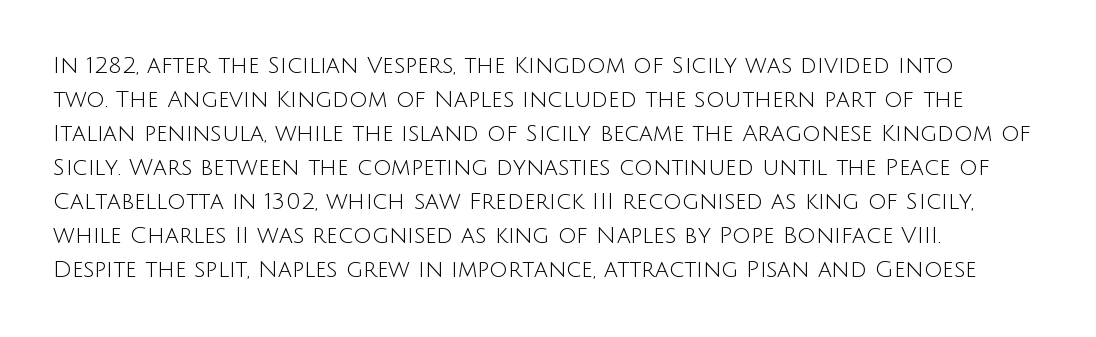
The type sits square on the baseline with zero lean. Stem width sits at or under what a default text font uses. Horizontally, the lines are justified to the leading edge only. This sample keeps an unexceptional amount of space between lines. The space beneath each line is pristine and unruled. There is no visible air inserted between adjacent glyphs.
